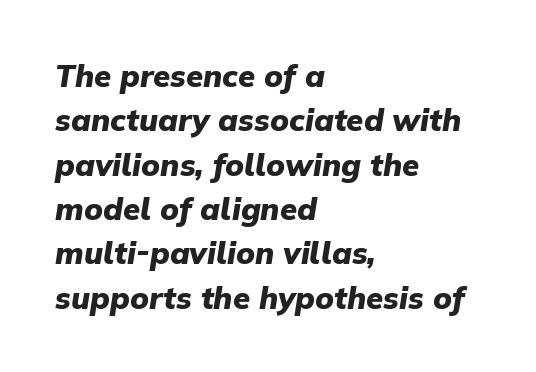
Q: Is the text bold? A: Yes.
Q: Is the text italic (slanted)? A: Yes, it leans right by about 9 degrees.
Q: Is the text underlined? A: No.
Q: How is the paragraph aligned? A: Left-aligned.
Q: Is the spacing between letters normal or unusually wide? A: Normal.
Q: Is the spacing between lines tight, normal or loose? A: Normal.
Q: Width (condensed, normal, or wide)? A: Normal.
Q: Stroke contrast? A: Low.
Q: x-height? A: Medium.
Q: Monospaced? A: No.
